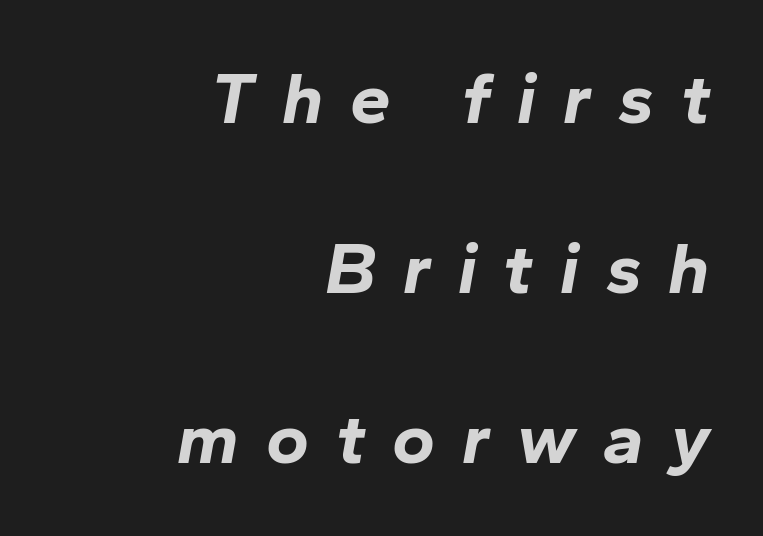
Looks like regular typesetting: each glyph gets only the width it needs. The space between consecutive lines is lavish. The rendering uses a bold face; every stroke is thick and dark. Visually the block forms a straight wall on the right and a jagged coastline on the left.
